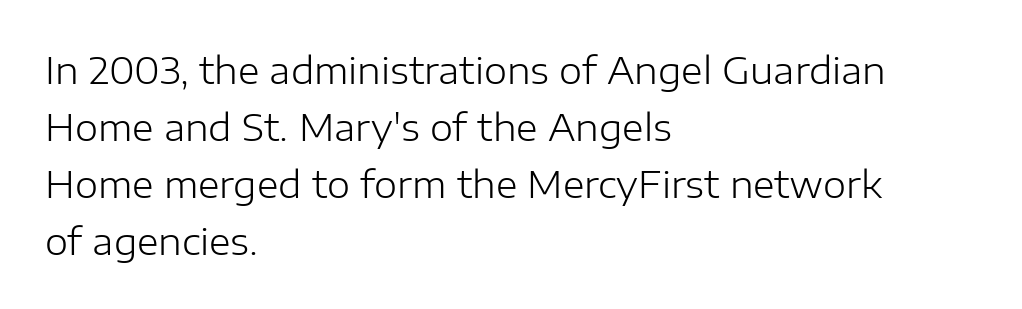
The image shows 37 px light sans-serif type, upright; set left-aligned, normal line spacing (1.54x), normal letter spacing, not underlined; low stroke contrast and a medium x-height.
